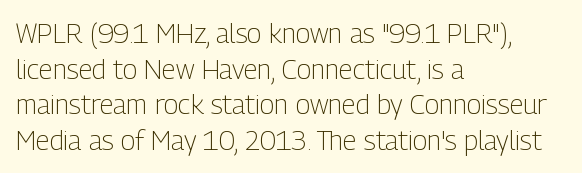
{"italic": "no", "bold": "no", "underline": "no", "align": "left", "line_spacing": "normal", "line_spacing_ratio": 1.32, "letter_spacing": "normal", "letter_spacing_em": 0.0, "glyph_px": 27}
